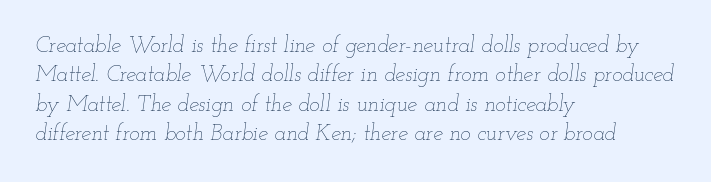
The image shows 22 px text type, italic (leaning right); set left-aligned, normal line spacing (1.34x), normal letter spacing, not underlined.
